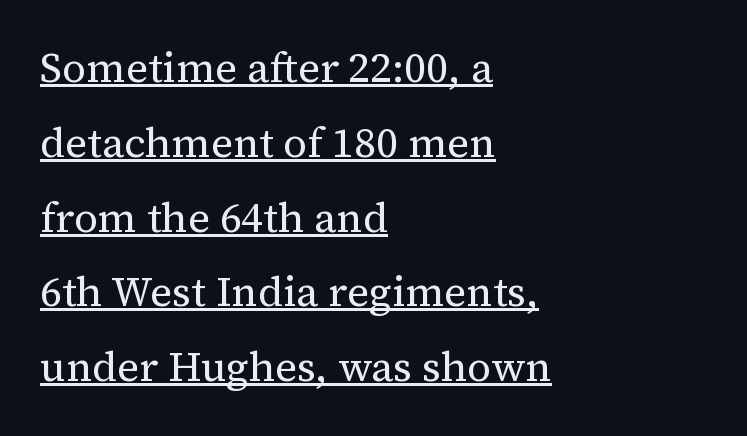
The lines are quadded left. Is the stroke heavy? The answer is a plain regular-or-lighter. Does the lettering tilt? It doesn't — this is upright. Decoration check: the copy is underlined. Letter spacing: default. I'd call this a serif setting — the letters wear small feet.
